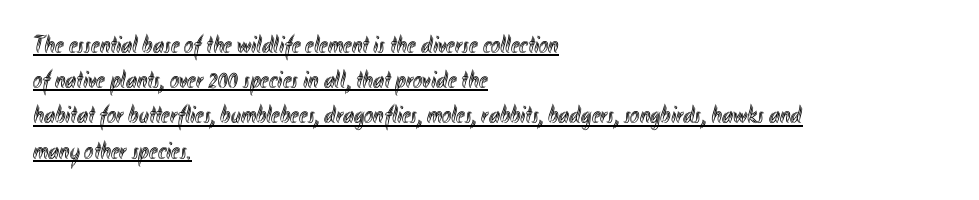
Q: Is the text italic (slanted)? A: Yes.
Q: Is the text underlined? A: Yes.
Q: How is the paragraph aligned? A: Left-aligned.
Q: Is the spacing between letters normal or unusually wide? A: Normal.
Q: Is the spacing between lines tight, normal or loose? A: Normal.
